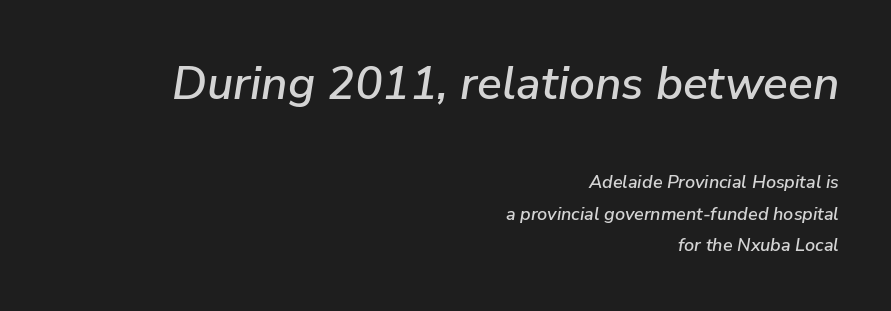
{"italic": "yes", "lean": "right", "slant_degrees": 9, "width": "normal", "stroke_contrast": "low", "x_height": "medium", "monospaced": "no", "underline": "no", "align": "right", "line_spacing_ratio": 1.75, "letter_spacing": "normal", "letter_spacing_em": 0.0, "larger_block": "first", "size_ratio": 2.56, "glyph_px": 46}
